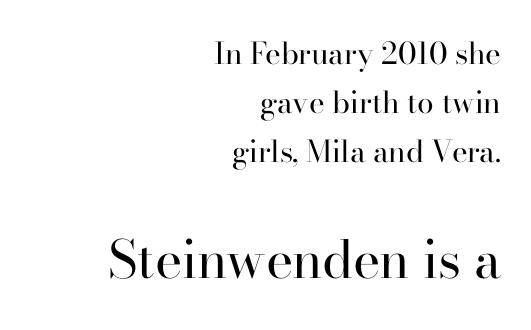
The image shows 52 px regular-weight serif type, upright; set right-aligned, normal line spacing (1.64x), normal letter spacing, not underlined; the second (bottom) block is 1.73x larger; high stroke contrast and a small x-height.
